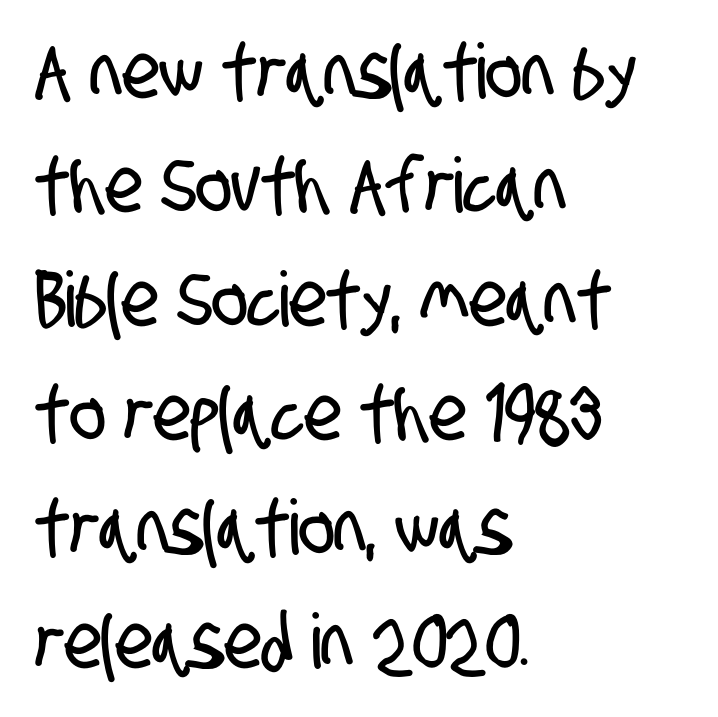
The image shows 76 px condensed sans-serif type; set left-aligned, normal line spacing (1.5x), normal letter spacing, not underlined; low stroke contrast and a large x-height.
